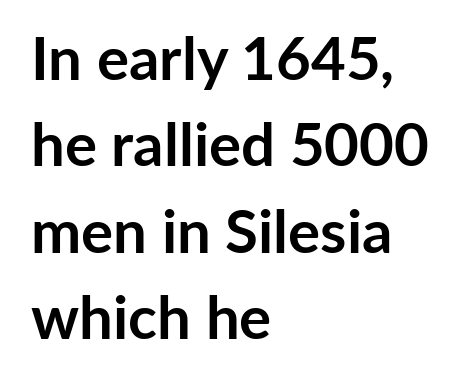
The image shows 60 px semibold sans-serif type, upright; set left-aligned, normal line spacing (1.44x), normal letter spacing, not underlined; low stroke contrast and a medium x-height.
